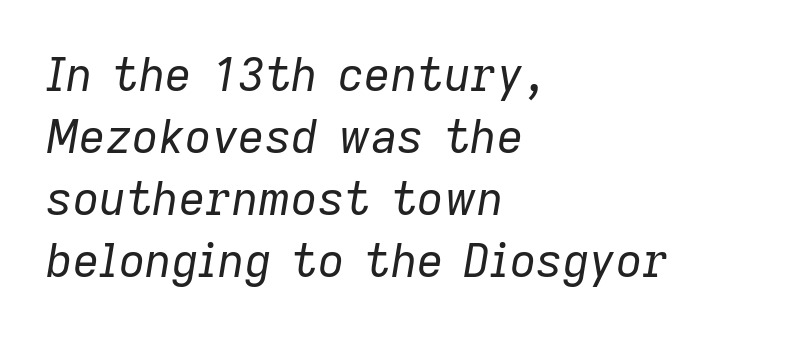
{"italic": "yes", "lean": "right", "slant_degrees": 9, "bold": "no", "weight": "regular", "width": "normal", "stroke_contrast": "low", "x_height": "medium", "monospaced": "no", "underline": "no", "align": "left", "line_spacing": "normal", "line_spacing_ratio": 1.35, "letter_spacing": "normal", "letter_spacing_em": 0.0, "glyph_px": 46}
